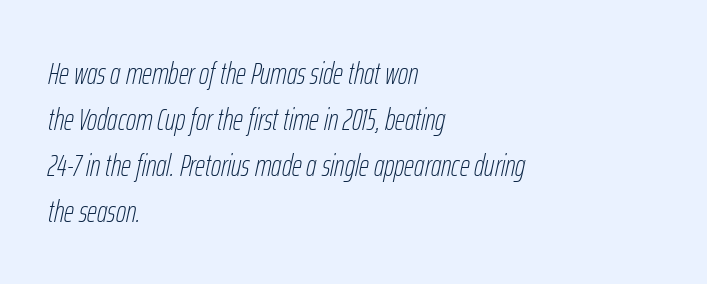
{"italic": "yes", "lean": "right", "slant_degrees": 12, "bold": "no", "weight": "thin", "width": "condensed", "stroke_contrast": "low", "x_height": "medium", "monospaced": "no", "underline": "no", "align": "left", "line_spacing": "normal", "line_spacing_ratio": 1.48, "letter_spacing": "normal", "letter_spacing_em": 0.0, "glyph_px": 31}
